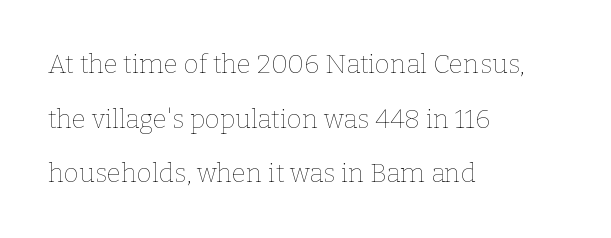
Characters remain perfectly vertical along every line. The passage is arranged the way most books set body copy — flush left. The rendering keeps characters at their native spacing. A light-to-regular cut is what we see here.
